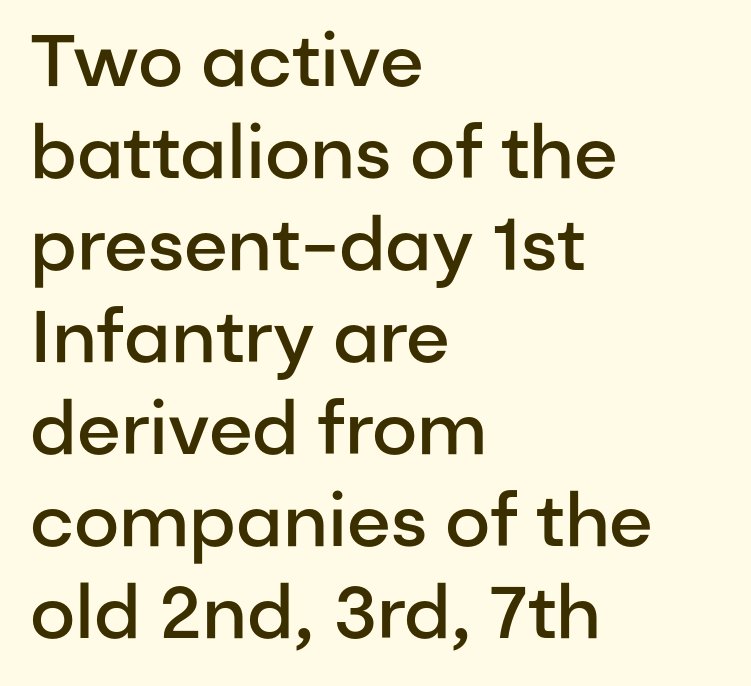
Spacing verdict: proportional, widths tailored to each character. Regarding leading, the lines here are spaced in the standard way. The string is rendered with underlining switched off. Stroke terminals: plain, sans-serif. No italicization has been applied; the sample stays upright. On the weight axis this lands at semibold, roughly 600.
